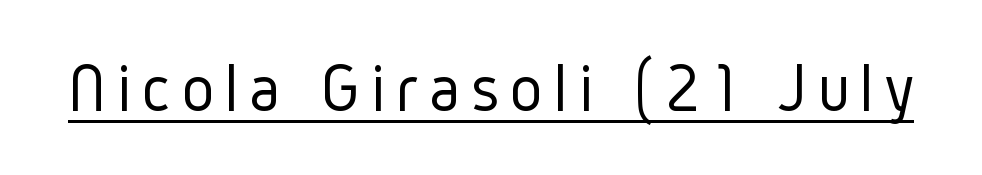
{"serif": "no", "italic": "no", "bold": "no", "weight": "light", "width": "condensed", "stroke_contrast": "low", "x_height": "medium", "monospaced": "no", "underline": "yes", "glyph_px": 69}
